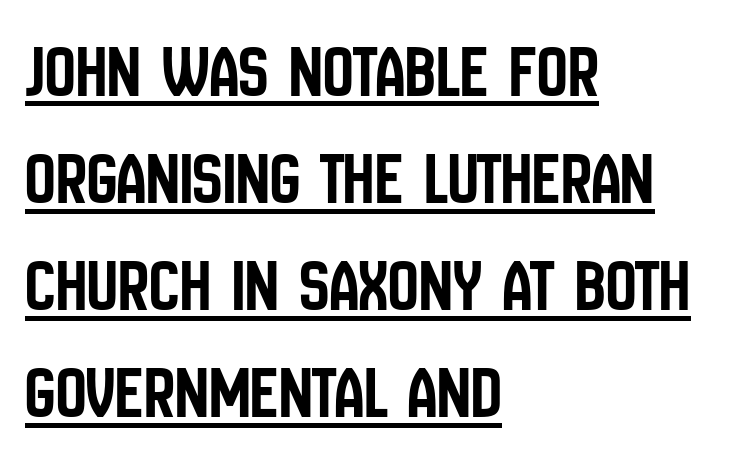
Q: Is the text italic (slanted)? A: No, it is upright.
Q: Is the typeface a serif or a sans-serif typeface? A: Sans-serif.
Q: Is the text underlined? A: Yes.
Q: How is the paragraph aligned? A: Left-aligned.
Q: Is the spacing between letters normal or unusually wide? A: Normal.
Q: Is the spacing between lines tight, normal or loose? A: Normal.
Q: Width (condensed, normal, or wide)? A: Condensed.
Q: Stroke contrast? A: Low.
Q: x-height? A: Large.
Q: Monospaced? A: No.
